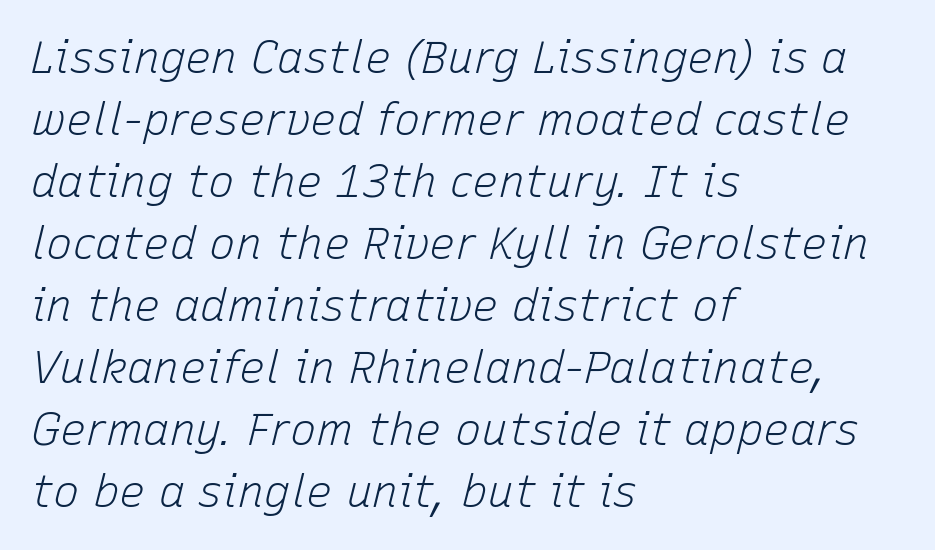
An italicized treatment has been applied to the whole sample. Character widths vary here, with narrow letters taking less room than wide ones. Leading matches the norm, producing a regular column. This rendering features lettering with no underline. Counters stay open thanks to moderate or lighter strokes.
